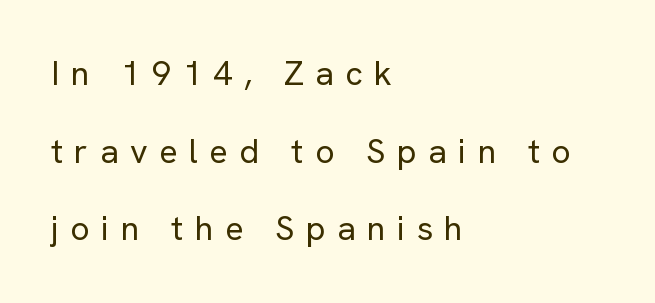
The image shows 34 px regular-weight sans-serif type, upright; set left-aligned, loose line spacing (2.28x), unusually wide letter spacing (+0.34 em), not underlined; low stroke contrast and a medium x-height.
